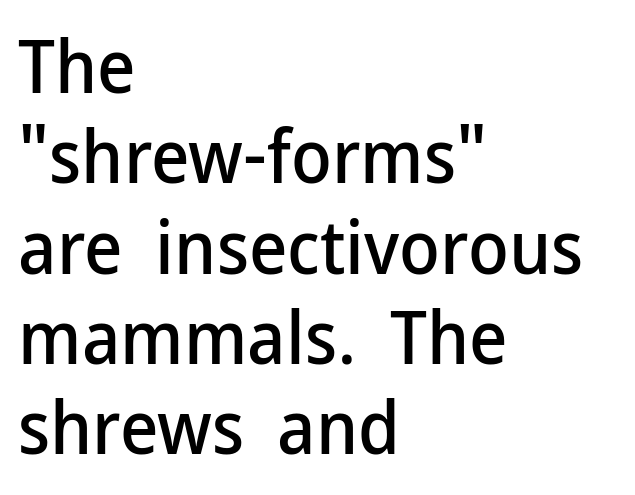
The image shows 74 px sans-serif type, upright; set left-aligned, line spacing 1.22x, normal letter spacing, not underlined; low stroke contrast and a medium x-height.
